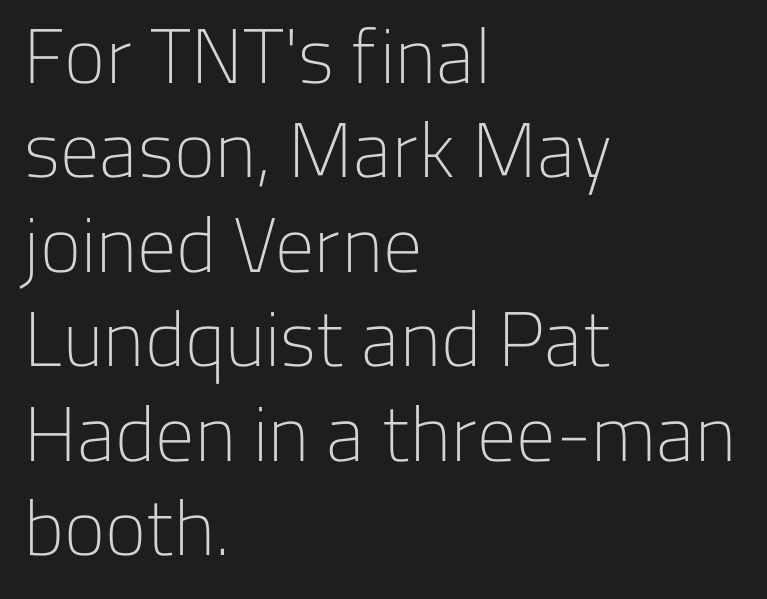
Q: Is the text bold? A: No.
Q: Is the text italic (slanted)? A: No, it is upright.
Q: Is the typeface a serif or a sans-serif typeface? A: Sans-serif.
Q: Is the text underlined? A: No.
Q: How is the paragraph aligned? A: Left-aligned.
Q: Is the spacing between letters normal or unusually wide? A: Normal.
Q: Width (condensed, normal, or wide)? A: Normal.
Q: Stroke contrast? A: Low.
Q: x-height? A: Medium.
Q: Monospaced? A: No.
